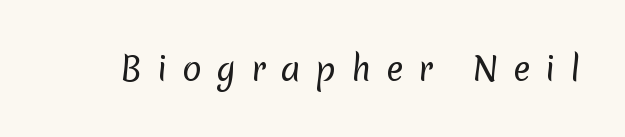
The letters advance in unequal steps, a hallmark of proportional type. The words here are not underlined. No heavy texture on the line: the type isn't bold. Does extra space separate the letters? Yes, quite a lot of it.
